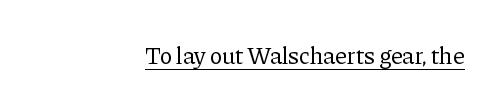
The image shows 24 px text type, upright; set right-aligned, normal letter spacing, underlined.
